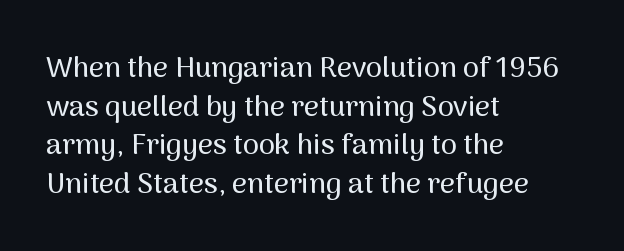
Serifs: no, the terminals of the letterforms are clean. The rendering keeps characters at their native spacing. Each letter keeps its own natural width here, so spacing adapts to shape. Descender tails drop into unmarked territory. If you drew a ruler down the left edge, every line would touch it. Style check: upright.
